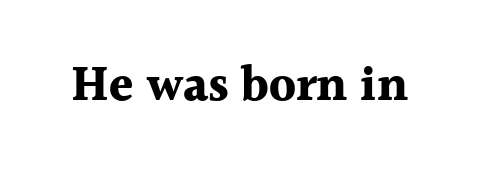
A clean baseline with only descenders dipping below it. Each word holds together tightly as a unit, with standard inter-letter gaps. This sample has the flowing, uneven cadence of proportional lettering. Look at the bottom of the vertical strokes: they flare into serifs here. Weight check: bold — yes, fully. Every character sits straight up, as roman type does.
